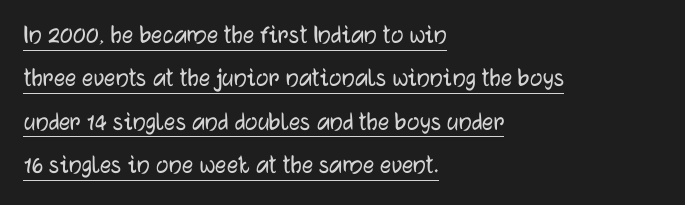
Q: Is the text italic (slanted)? A: No, it is upright.
Q: Is the typeface a serif or a sans-serif typeface? A: Sans-serif.
Q: Is the text underlined? A: Yes.
Q: How is the paragraph aligned? A: Left-aligned.
Q: Is the spacing between letters normal or unusually wide? A: Normal.
Q: Is the spacing between lines tight, normal or loose? A: Normal.
Q: Width (condensed, normal, or wide)? A: Normal.
Q: Stroke contrast? A: Low.
Q: x-height? A: Medium.
Q: Monospaced? A: No.
